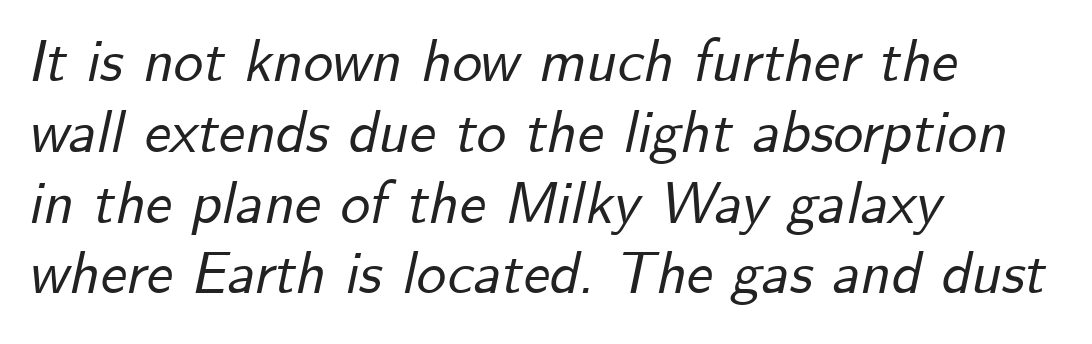
Characters follow at the spacing the type designer built in. Rendered with sloped, italic letterforms. Does the copy run flush right? No — it runs flush left. The foot of each line stays bare and open. Varying glyph widths throughout — classic text-font behaviour.
